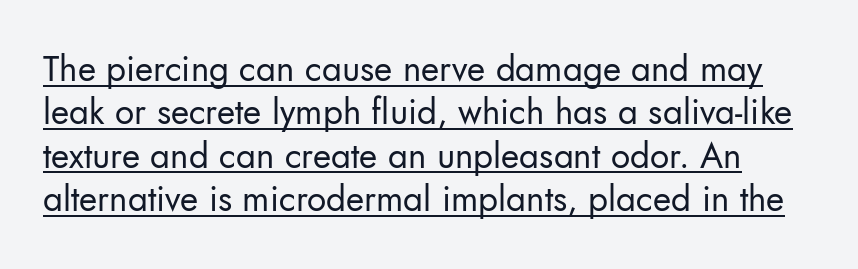
The image shows 35 px regular-weight sans-serif type, upright; set line spacing 1.24x, normal letter spacing, underlined; low stroke contrast and a small x-height.
